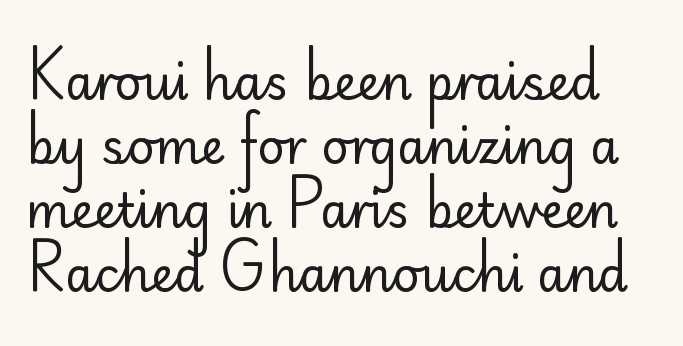
{"serif": "no", "italic": "no", "bold": "no", "weight": "regular", "width": "normal", "stroke_contrast": "low", "x_height": "small", "monospaced": "no", "underline": "no", "line_spacing": "normal", "line_spacing_ratio": 1.36, "letter_spacing": "normal", "letter_spacing_em": 0.0, "glyph_px": 47}
